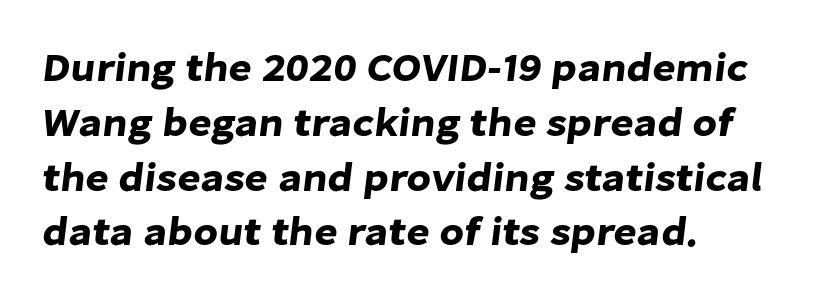
The image shows 40 px sans-serif type; set left-aligned, normal line spacing (1.37x), normal letter spacing, not underlined; low stroke contrast and a medium x-height.
